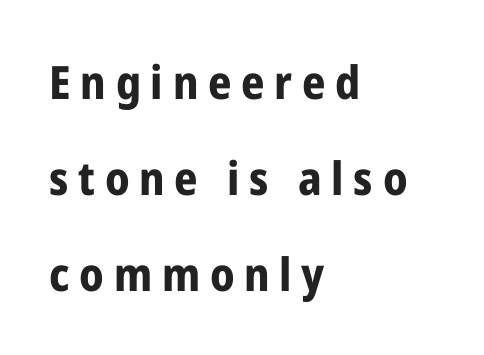
The image shows 46 px bold, condensed sans-serif type, upright; set left-aligned, loose line spacing (2.09x), unusually wide letter spacing (+0.21 em), not underlined; low stroke contrast and a medium x-height.
